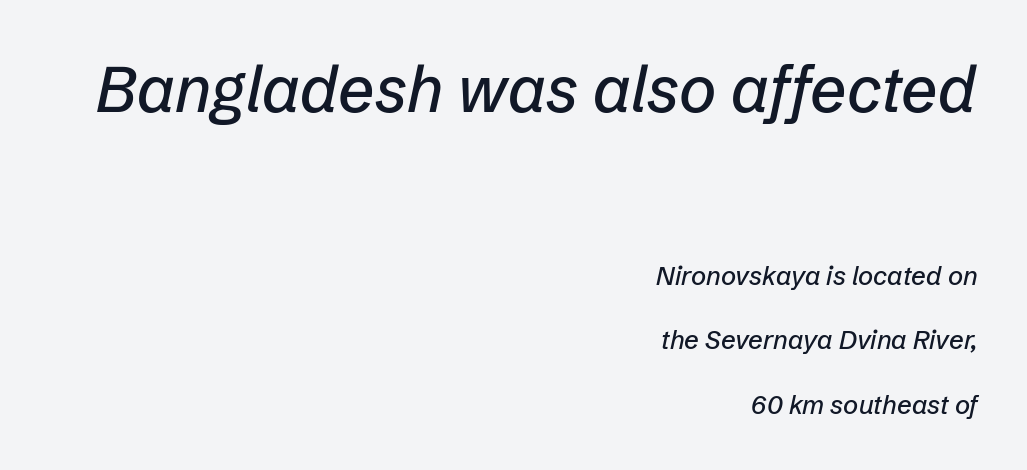
{"italic": "yes", "lean": "right", "slant_degrees": 12, "width": "normal", "stroke_contrast": "low", "x_height": "medium", "monospaced": "no", "underline": "no", "align": "right", "line_spacing": "loose", "line_spacing_ratio": 2.48, "letter_spacing": "normal", "letter_spacing_em": 0.0, "larger_block": "first", "size_ratio": 2.46, "glyph_px": 64}
